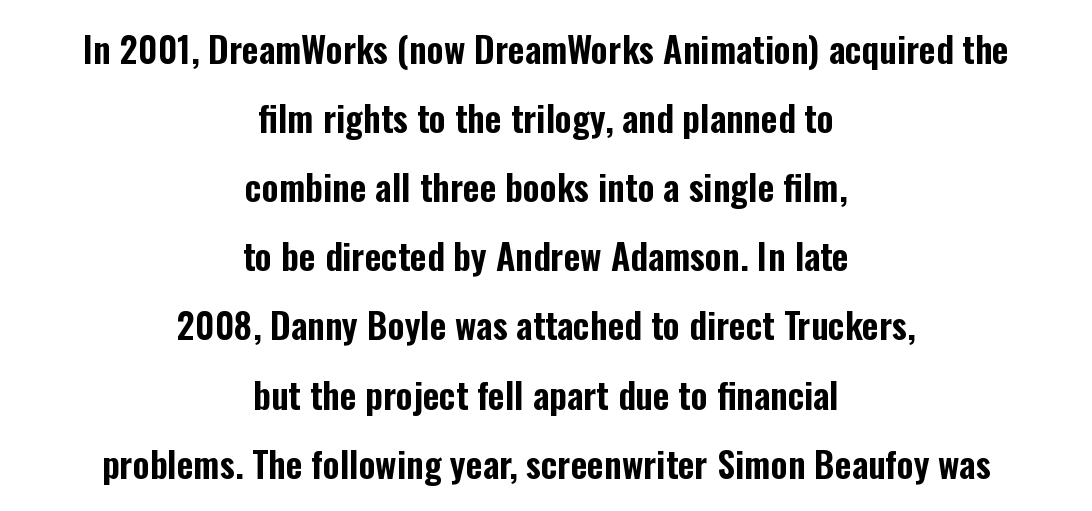
The image shows 36 px condensed sans-serif type, upright; set centered, loose line spacing (1.92x), normal letter spacing, not underlined; low stroke contrast and a medium x-height.
